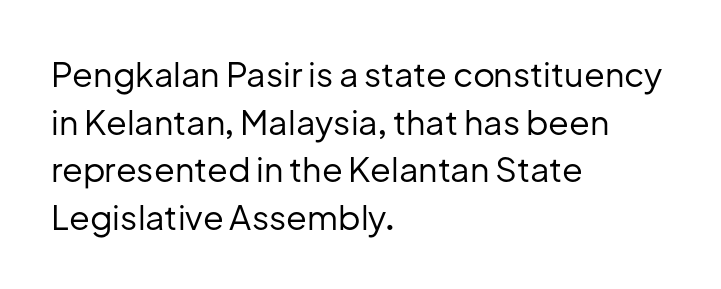
{"serif": "no", "italic": "no", "bold": "no", "weight": "regular", "width": "normal", "stroke_contrast": "low", "x_height": "medium", "monospaced": "no", "underline": "no", "align": "left", "line_spacing": "normal", "line_spacing_ratio": 1.4, "letter_spacing": "normal", "letter_spacing_em": 0.0, "glyph_px": 34}
